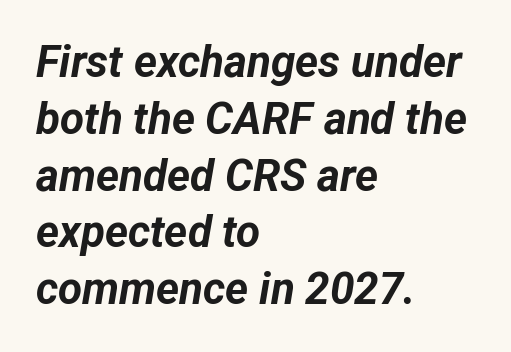
Here the glyphs are tracked normally, forming tight word shapes. Letters rest on an invisible, unmarked baseline. Quick note: interline space is typical. The rendering uses natural spacing where letterforms have individual widths. Summary of weight: heavy, a full bold. Every row of glyphs begins at an identical x-position on the left.
